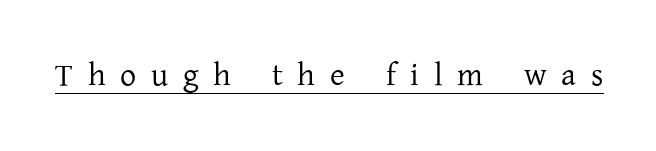
A baseline rule has been typeset under these characters. Each letter keeps its own natural width here, so spacing adapts to shape. It's the straight-up-and-down kind of type. A quiet, ordinary-to-light weight characterises the typeface. The gaps between neighbouring characters are conspicuously large.
